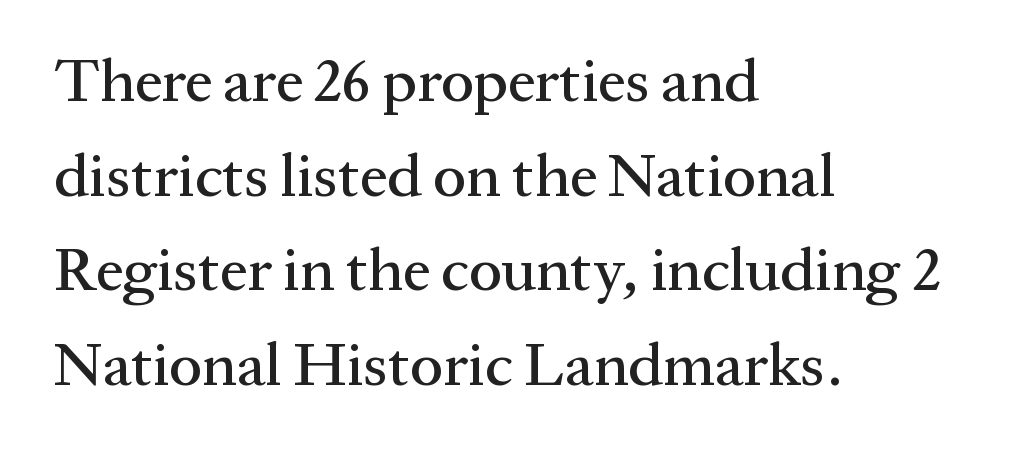
{"serif": "yes", "italic": "no", "width": "normal", "stroke_contrast": "medium", "x_height": "medium", "monospaced": "no", "underline": "no", "align": "left", "line_spacing": "normal", "line_spacing_ratio": 1.55, "letter_spacing": "normal", "letter_spacing_em": 0.0, "glyph_px": 61}
